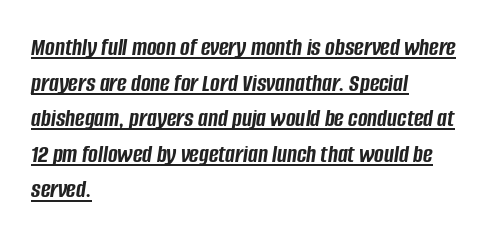
The image shows 26 px bold type, italic (leaning right); set left-aligned, normal line spacing (1.37x), normal letter spacing, underlined.
